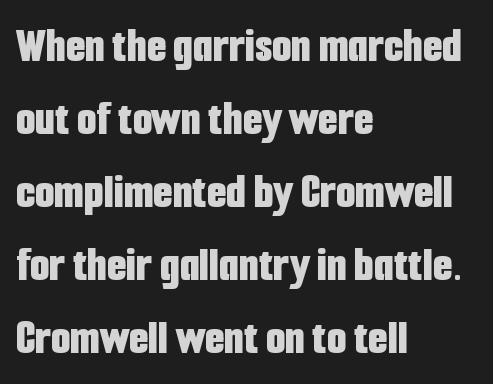
{"serif": "no", "italic": "no", "bold": "yes", "weight": "bold", "width": "condensed", "stroke_contrast": "low", "x_height": "medium", "monospaced": "no", "underline": "no", "align": "left", "line_spacing": "normal", "line_spacing_ratio": 1.46, "letter_spacing": "normal", "letter_spacing_em": 0.0, "glyph_px": 50}
